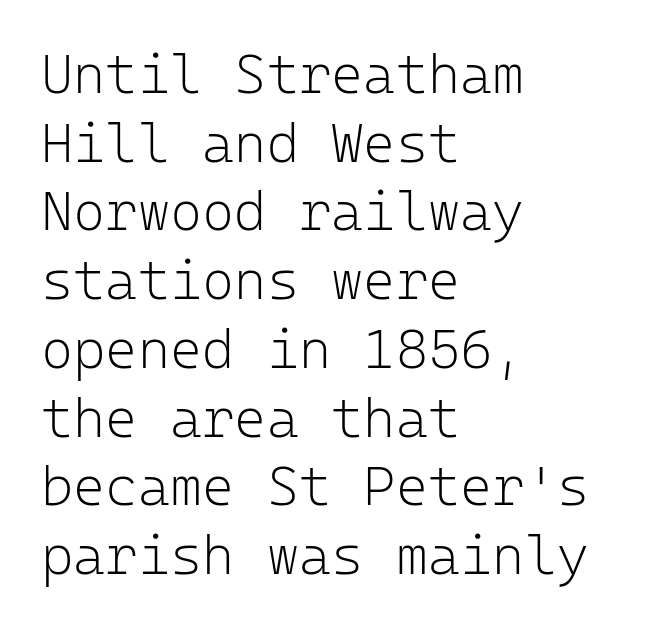
On a weight scale, this lands at 450 or below. The line-height multiplier appears to be the usual default. Note the uniform advance width — an 'i' takes as much space as an 'm'. The tracking reads as untouched default to a designer's eye. Honestly, there is no underline to notice here at all. Every character sits straight up, as roman type does.
